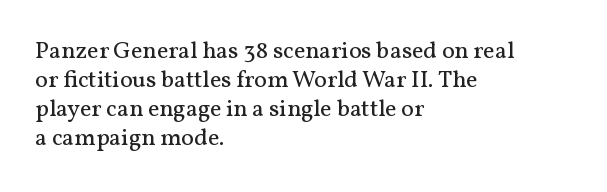
The image shows 24 px text type, upright; set left-aligned, line spacing 1.21x, normal letter spacing, not underlined.
